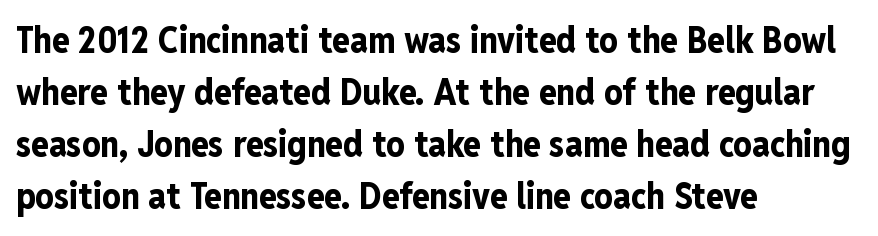
{"serif": "no", "italic": "no", "bold": "yes", "weight": "bold", "width": "condensed", "stroke_contrast": "low", "x_height": "medium", "monospaced": "no", "underline": "no", "align": "left", "line_spacing": "normal", "line_spacing_ratio": 1.44, "letter_spacing": "normal", "letter_spacing_em": 0.0, "glyph_px": 36}
